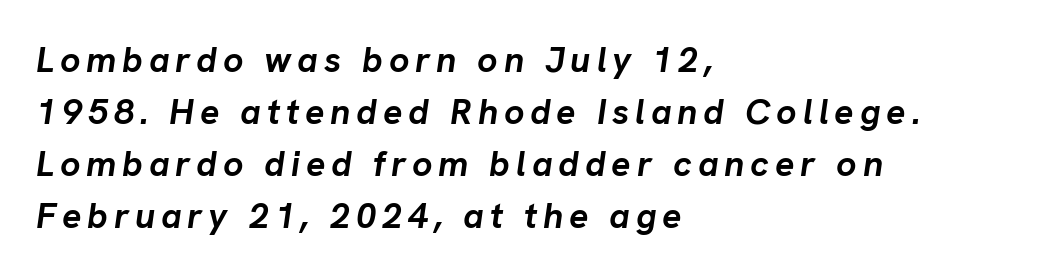
The image shows 36 px semibold type, italic (leaning right); set left-aligned, normal line spacing (1.44x), not underlined; low stroke contrast and a medium x-height.
